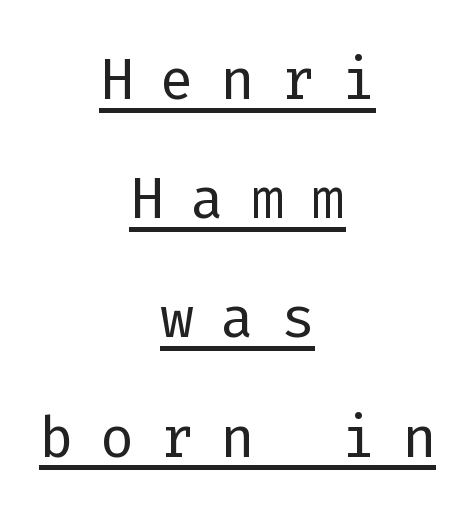
There is plenty of visible air inserted between adjacent glyphs. No feet cap the strokes, marking this as sans-serif type. Line starts and ends both wander, symmetrically. These characters rest on top of a visible drawn line. The weight tops out at a normal text grade. Spacing verdict: monospaced, one width for all characters.
